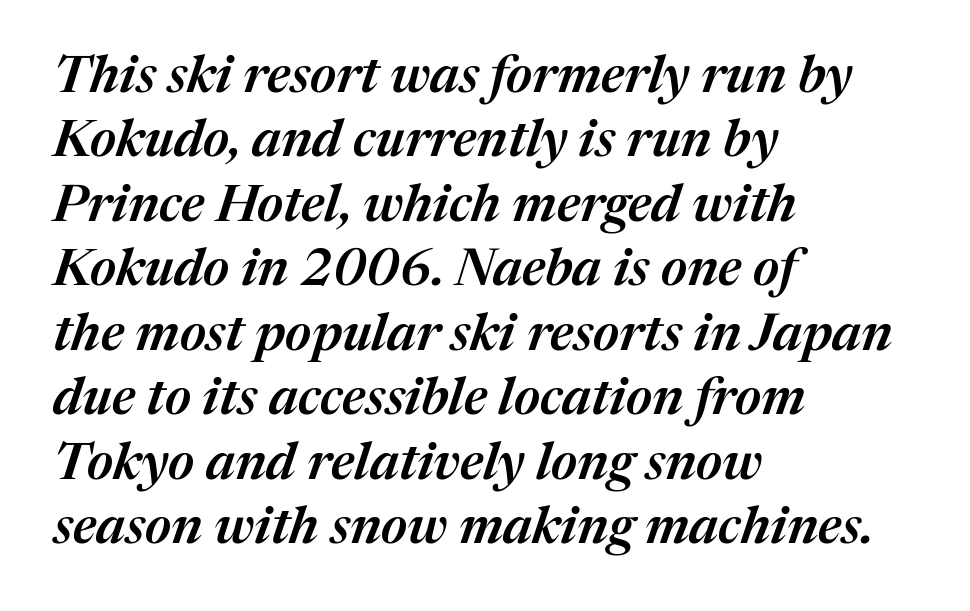
If you drew a ruler down the left edge, every line would touch it. The rendering uses a semibold face; strokes are thickened but not to full bold. No extra tracking has been applied to these lines. Every character sits at an angle, as italics do.
